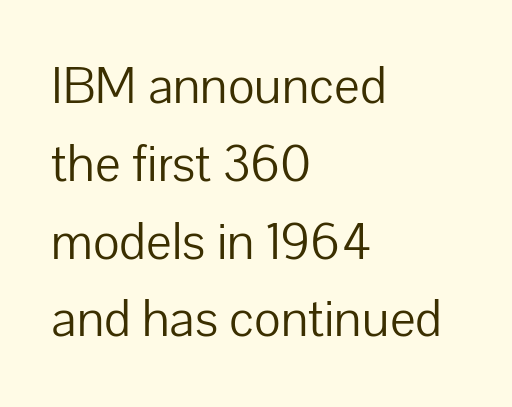
Q: Is the text bold? A: No.
Q: Is the text italic (slanted)? A: No, it is upright.
Q: Is the typeface a serif or a sans-serif typeface? A: Sans-serif.
Q: Is the text underlined? A: No.
Q: How is the paragraph aligned? A: Left-aligned.
Q: Is the spacing between letters normal or unusually wide? A: Normal.
Q: Is the spacing between lines tight, normal or loose? A: Normal.
Q: Width (condensed, normal, or wide)? A: Normal.
Q: Stroke contrast? A: Low.
Q: x-height? A: Medium.
Q: Monospaced? A: No.
